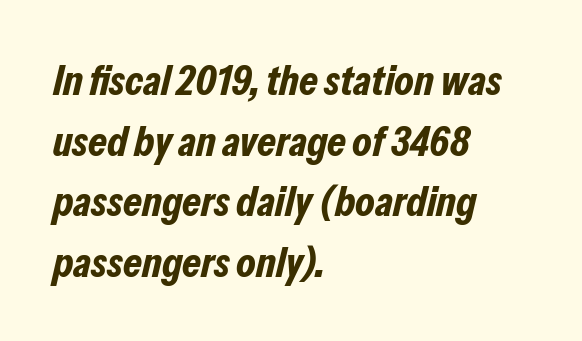
Spacing between characters is what you'd get straight out of the box. Varying glyph widths throughout — classic text-font behaviour. The face used here has the dense, thick strokes of a bold. Interline gaps are of average width in this sample. Caption: multi-line text, flush left, ragged right.
